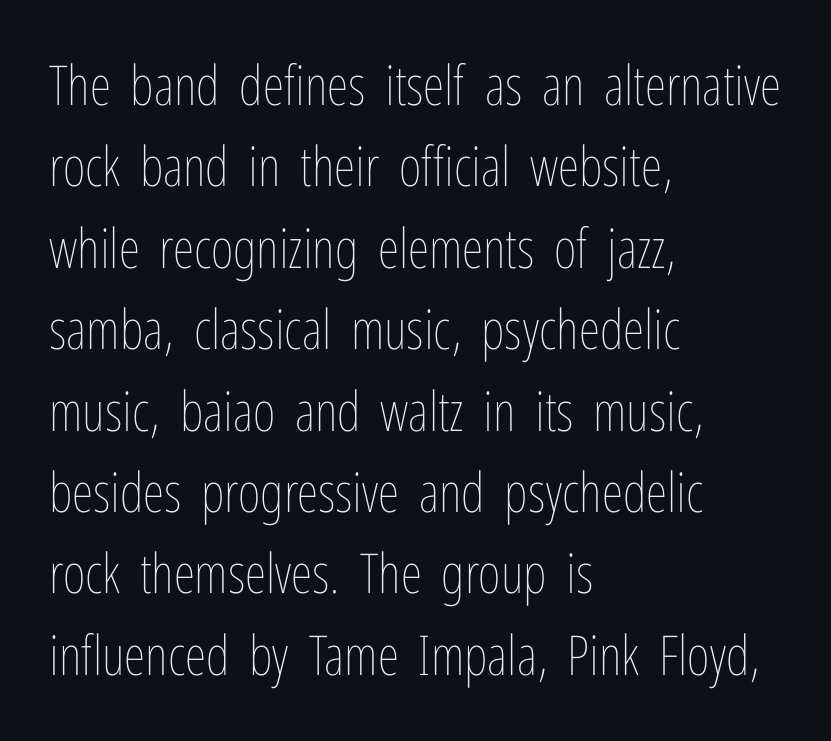
Q: Is the text bold? A: No.
Q: Is the text italic (slanted)? A: No, it is upright.
Q: Is the text underlined? A: No.
Q: How is the paragraph aligned? A: Left-aligned.
Q: Is the spacing between letters normal or unusually wide? A: Normal.
Q: Is the spacing between lines tight, normal or loose? A: Normal.
Q: Width (condensed, normal, or wide)? A: Condensed.
Q: Stroke contrast? A: Low.
Q: x-height? A: Medium.
Q: Monospaced? A: No.
